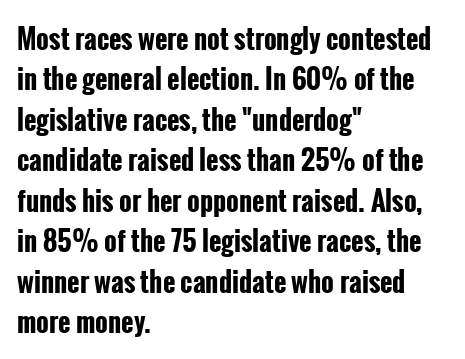
Look at the tracking — it's just the regular setting, nothing added. A classic flush-left, rag-right setting is used for this passage. Lines of text with bare space underneath. The font's upright variant was chosen for this text.
